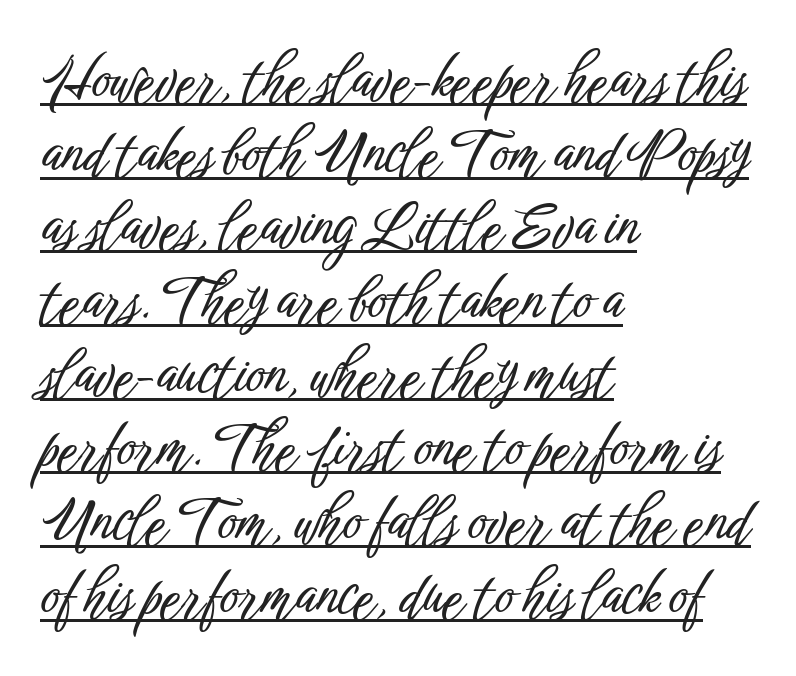
{"serif": "no", "width": "condensed", "stroke_contrast": "low", "x_height": "medium", "monospaced": "no", "underline": "yes", "align": "left", "line_spacing": "normal", "line_spacing_ratio": 1.27, "letter_spacing": "normal", "letter_spacing_em": 0.0, "glyph_px": 58}
